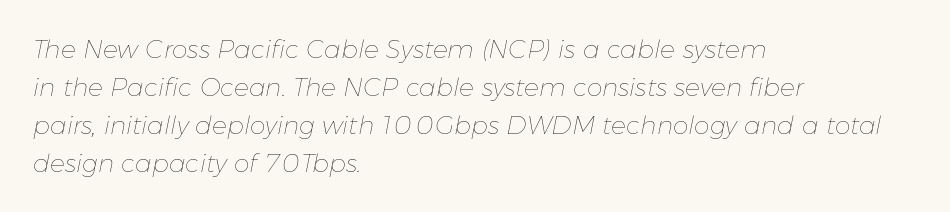
{"italic": "yes", "lean": "right", "slant_degrees": 11, "bold": "no", "underline": "no", "align": "left", "line_spacing": "normal", "line_spacing_ratio": 1.52, "letter_spacing": "normal", "letter_spacing_em": 0.0, "glyph_px": 25}
